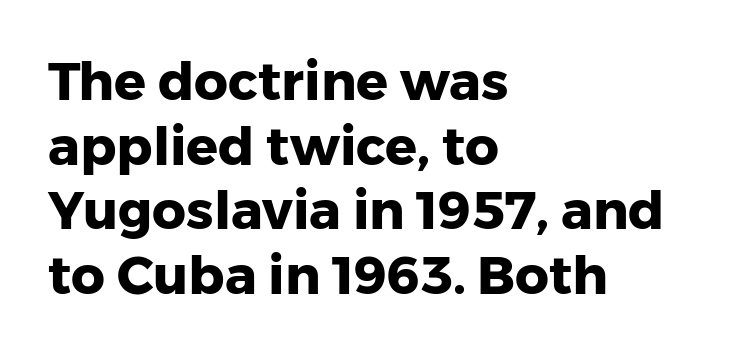
{"serif": "no", "italic": "no", "bold": "yes", "weight": "heavy", "width": "normal", "stroke_contrast": "low", "x_height": "medium", "monospaced": "no", "underline": "no", "align": "left", "line_spacing_ratio": 1.22, "letter_spacing": "normal", "letter_spacing_em": 0.0, "glyph_px": 53}
